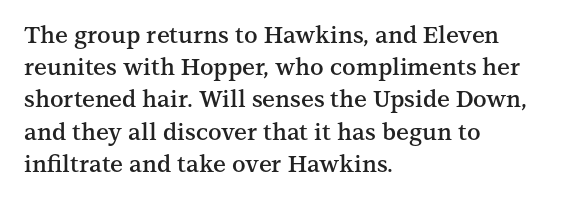
{"italic": "no", "bold": "semi", "underline": "no", "align": "left", "line_spacing": "normal", "line_spacing_ratio": 1.4, "letter_spacing": "normal", "letter_spacing_em": 0.0, "glyph_px": 23}
